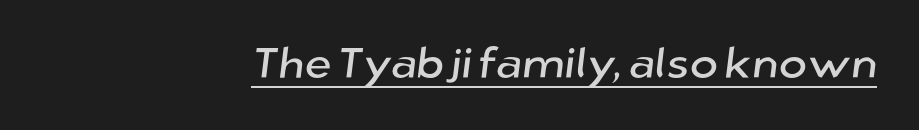
Q: Is the typeface a serif or a sans-serif typeface? A: Sans-serif.
Q: Is the text underlined? A: Yes.
Q: Is the spacing between letters normal or unusually wide? A: Normal.
Q: Width (condensed, normal, or wide)? A: Normal.
Q: Stroke contrast? A: Low.
Q: x-height? A: Medium.
Q: Monospaced? A: No.
